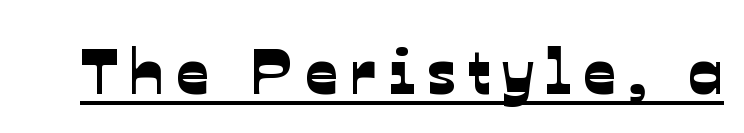
{"serif": "no", "width": "normal", "stroke_contrast": "low", "x_height": "medium", "monospaced": "no", "underline": "yes", "glyph_px": 64}
